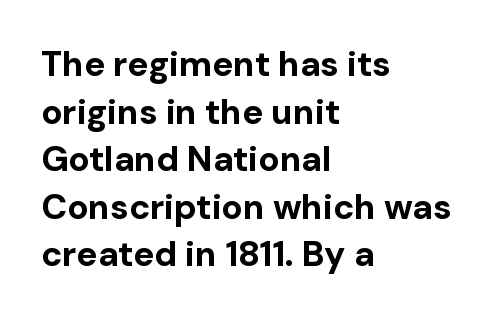
{"serif": "no", "italic": "no", "bold": "yes", "weight": "bold", "width": "normal", "stroke_contrast": "low", "x_height": "medium", "monospaced": "no", "underline": "no", "align": "left", "line_spacing": "normal", "line_spacing_ratio": 1.36, "letter_spacing": "normal", "letter_spacing_em": 0.0, "glyph_px": 35}
